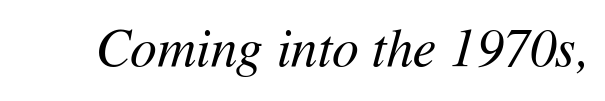
Default kerning and tracking; the words read as compact shapes. Compared with ordinary roman type, these characters are visibly tilted. Is the type heavy? It reads as light-to-regular instead. The letters advance in unequal steps, a hallmark of proportional type.
